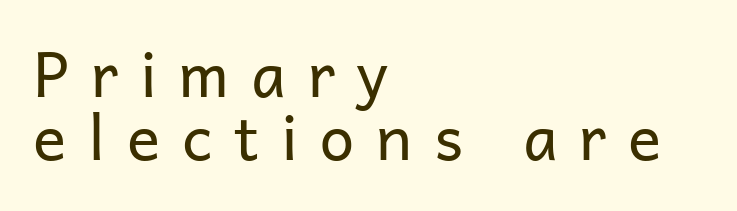
{"serif": "no", "italic": "no", "bold": "no", "weight": "regular", "width": "normal", "stroke_contrast": "low", "x_height": "medium", "monospaced": "no", "underline": "no", "align": "left", "line_spacing": "tight", "line_spacing_ratio": 1.02, "letter_spacing": "wide", "letter_spacing_em": 0.35, "glyph_px": 62}
